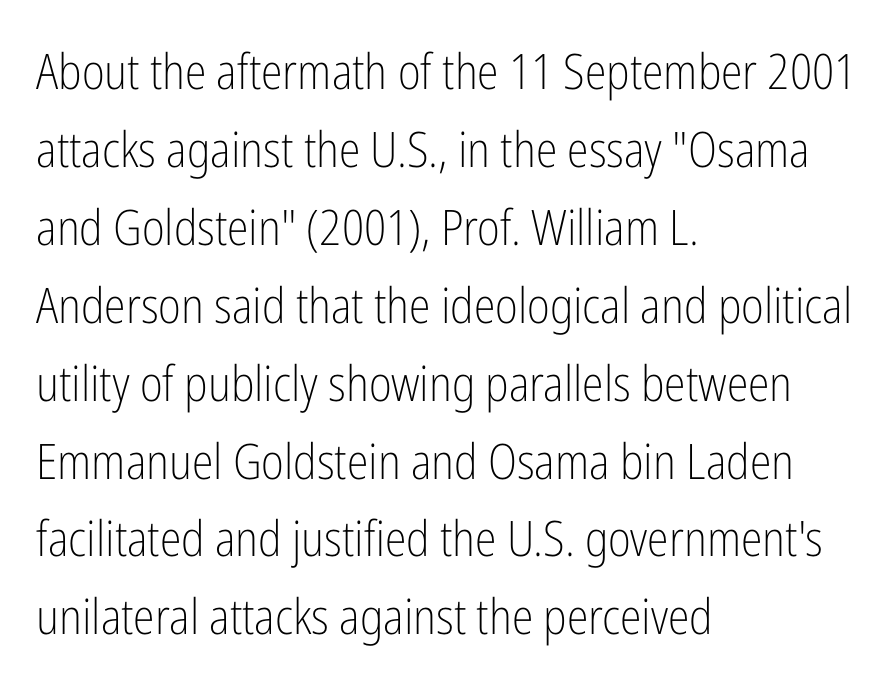
Glyph-to-glyph distance matches everyday printed text. If you drew a line through each stem, it would be perfectly vertical. Bold? No — there's no thickening of the strokes. The passage shown is not underscored anywhere. Nothing sits at the stroke ends, so this counts as sans-serif. The rows are spaced the way most documents space them.
